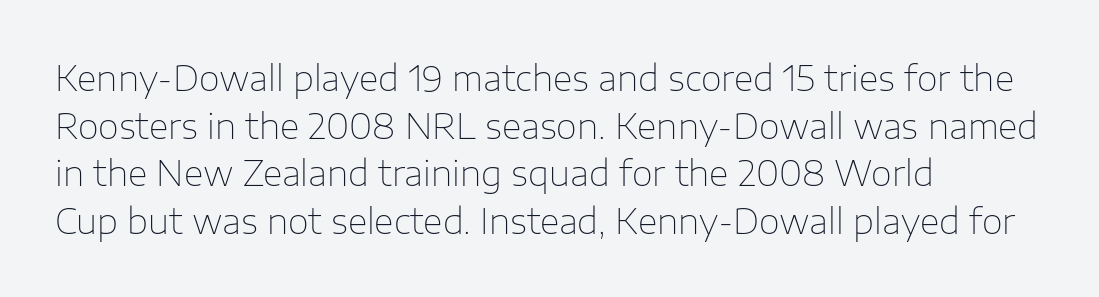
{"serif": "no", "italic": "no", "bold": "no", "weight": "thin", "width": "normal", "stroke_contrast": "low", "x_height": "medium", "monospaced": "no", "underline": "no", "align": "left", "line_spacing": "normal", "line_spacing_ratio": 1.4, "letter_spacing": "normal", "letter_spacing_em": 0.0, "glyph_px": 34}
